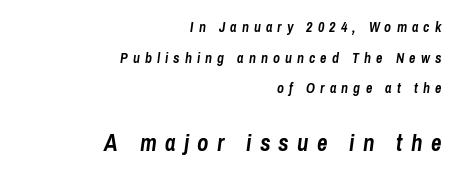
{"italic": "yes", "lean": "right", "slant_degrees": 8, "bold": "yes", "underline": "no", "align": "right", "line_spacing": "loose", "line_spacing_ratio": 2.19, "letter_spacing": "wide", "letter_spacing_em": 0.36, "larger_block": "second", "size_ratio": 1.64, "glyph_px": 23}
